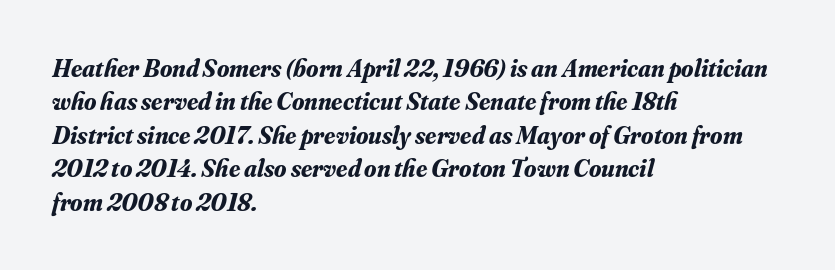
Q: Is the text bold? A: Yes.
Q: Is the text italic (slanted)? A: Yes, it leans right by about 16 degrees.
Q: Is the text underlined? A: No.
Q: How is the paragraph aligned? A: Left-aligned.
Q: Is the spacing between letters normal or unusually wide? A: Normal.
Q: Is the spacing between lines tight, normal or loose? A: Normal.
